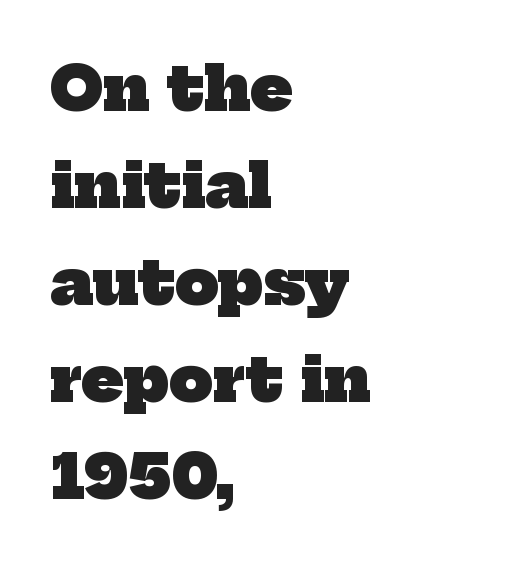
Nothing unusual about the tracking: characters are spaced as the font intends. Varying glyph widths throughout — classic text-font behaviour. Typeset ragged right — the left edge is the straight one. Only glyphs here, with clear space below each row. Each glyph is drawn with heavy, bold strokes.
